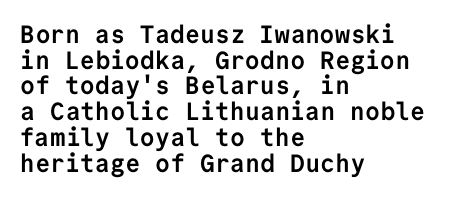
Q: Is the text bold? A: Yes.
Q: Is the text italic (slanted)? A: No, it is upright.
Q: Is the text underlined? A: No.
Q: How is the paragraph aligned? A: Left-aligned.
Q: Is the spacing between letters normal or unusually wide? A: Normal.
Q: Is the spacing between lines tight, normal or loose? A: Tight.
